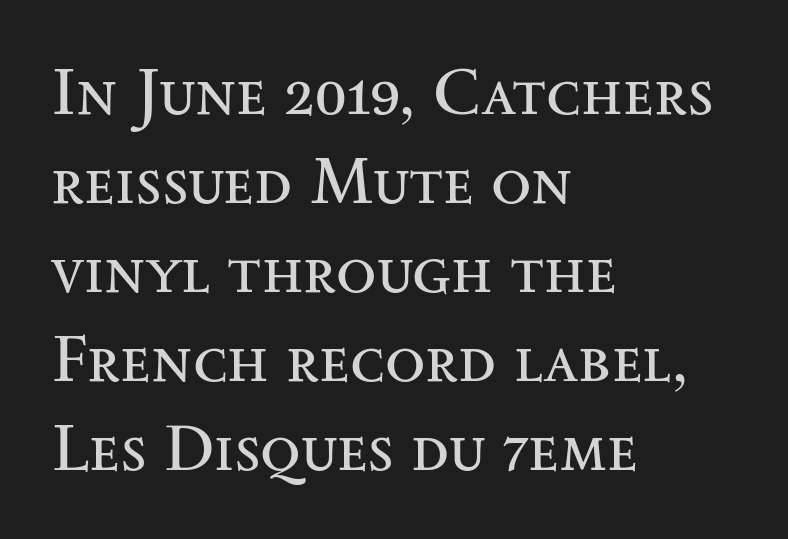
Q: Is the text bold? A: No.
Q: Is the text italic (slanted)? A: No, it is upright.
Q: Is the typeface a serif or a sans-serif typeface? A: Serif.
Q: Is the text underlined? A: No.
Q: How is the paragraph aligned? A: Left-aligned.
Q: Is the spacing between letters normal or unusually wide? A: Normal.
Q: Is the spacing between lines tight, normal or loose? A: Normal.
Q: Width (condensed, normal, or wide)? A: Wide.
Q: Stroke contrast? A: Medium.
Q: x-height? A: Small.
Q: Monospaced? A: No.
